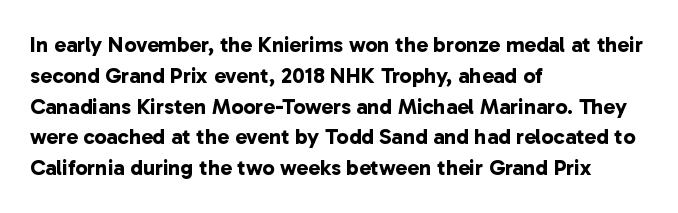
Q: Is the text bold? A: Yes.
Q: Is the text underlined? A: No.
Q: How is the paragraph aligned? A: Left-aligned.
Q: Is the spacing between letters normal or unusually wide? A: Normal.
Q: Is the spacing between lines tight, normal or loose? A: Normal.
